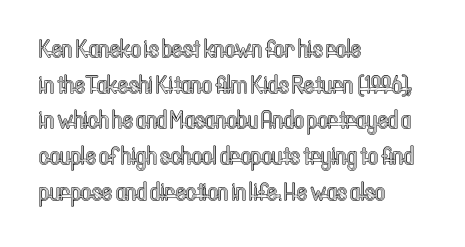
The image shows 25 px text type, upright; set left-aligned, normal line spacing (1.43x), normal letter spacing, not underlined.
